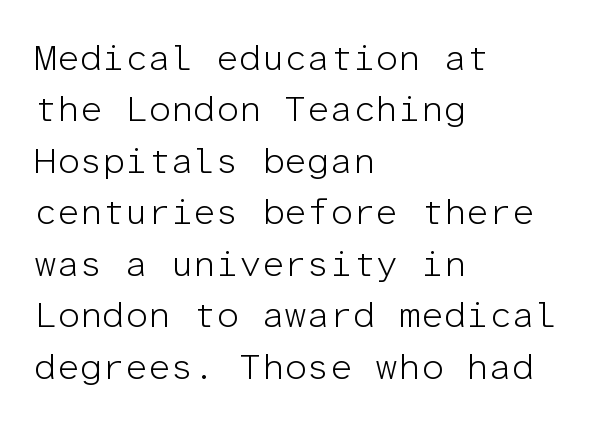
Q: Is the text bold? A: No.
Q: Is the text italic (slanted)? A: No, it is upright.
Q: Is the typeface a serif or a sans-serif typeface? A: Sans-serif.
Q: Is the text underlined? A: No.
Q: How is the paragraph aligned? A: Left-aligned.
Q: Is the spacing between letters normal or unusually wide? A: Normal.
Q: Is the spacing between lines tight, normal or loose? A: Normal.
Q: Width (condensed, normal, or wide)? A: Normal.
Q: Stroke contrast? A: Low.
Q: x-height? A: Medium.
Q: Monospaced? A: Yes.
